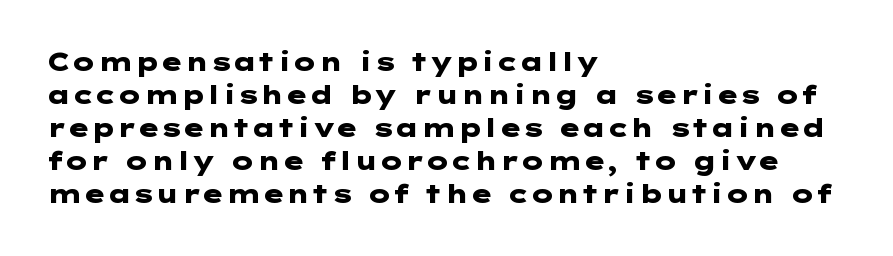
Q: Is the text bold? A: Yes.
Q: Is the text italic (slanted)? A: No, it is upright.
Q: Is the text underlined? A: No.
Q: How is the paragraph aligned? A: Left-aligned.
Q: Is the spacing between letters normal or unusually wide? A: Normal.
Q: Is the spacing between lines tight, normal or loose? A: Normal.
